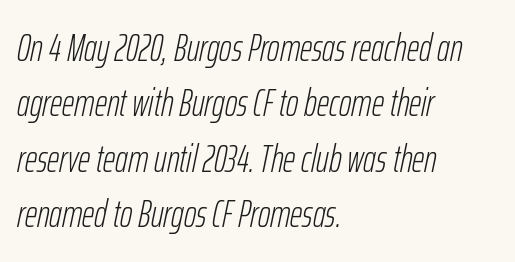
The rendering uses a moderate line-height, typical for paragraphs. These lines keep a tight, regular rhythm from letter to letter. Beneath every word, the page is bare. Short and long lines alike share a common starting point at left. The passage shown leans; its letterforms are oblique. Character widths vary here, with narrow letters taking less room than wide ones.
